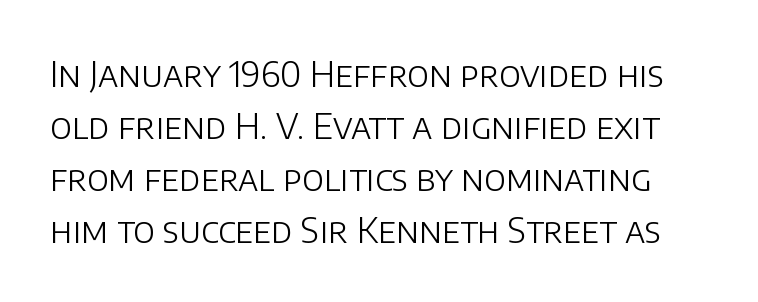
{"serif": "no", "italic": "no", "bold": "no", "weight": "light", "width": "normal", "stroke_contrast": "low", "x_height": "large", "monospaced": "no", "underline": "no", "line_spacing": "normal", "line_spacing_ratio": 1.49, "letter_spacing": "normal", "letter_spacing_em": 0.0, "glyph_px": 35}
